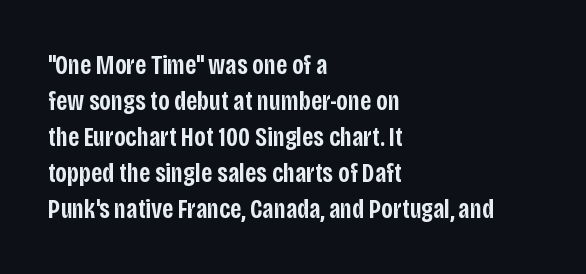
Does extra space separate the letters? No, they use regular spacing. Evenly set lines give the paragraph a standard silhouette. Nobody drew a line under any word here. Notice the strokes are somewhat thickened but not fully heavy: this is a semibold. Layout note: lines flush left.
